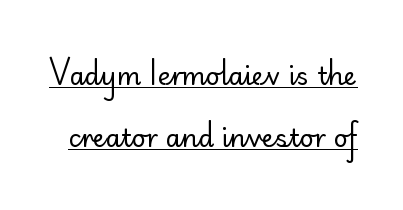
{"italic": "no", "bold": "no", "underline": "yes", "line_spacing": "loose", "line_spacing_ratio": 2.49, "letter_spacing": "normal", "letter_spacing_em": 0.0, "glyph_px": 25}
